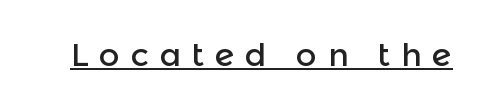
Character widths vary here, with narrow letters taking less room than wide ones. This is sans-serif lettering, the kind often seen on screens and signage. This sample uses an upright cut, with every glyph sitting square on the baseline. Every word sits above its own underline.
